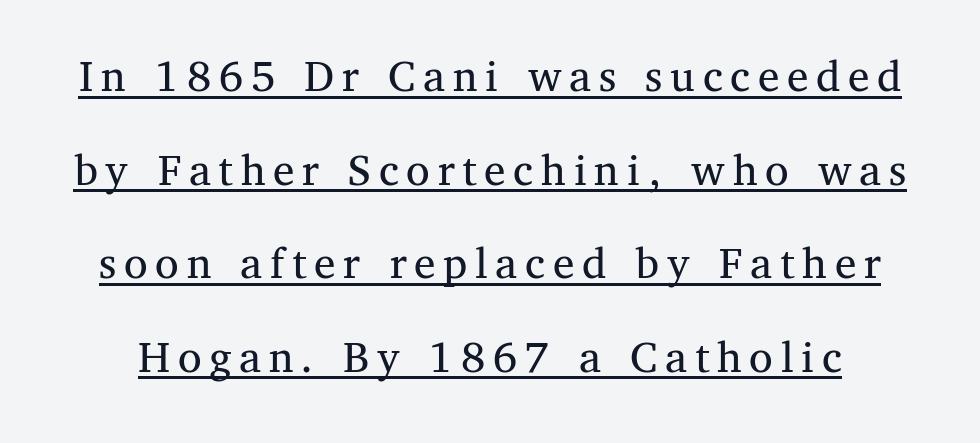
What decoration does the sample have? An underline. What kind of face is this? One with serifs. Here the designer chose a conventional face with non-uniform glyph widths. Characters remain perfectly vertical along every line. Is the type heavy? It reads as light-to-regular instead.
